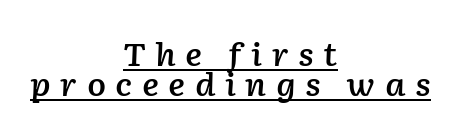
{"italic": "yes", "lean": "right", "slant_degrees": 2, "bold": "semi", "weight": "semibold", "width": "normal", "stroke_contrast": "low", "x_height": "medium", "monospaced": "no", "underline": "yes", "align": "center", "line_spacing": "tight", "line_spacing_ratio": 0.98, "letter_spacing": "wide", "letter_spacing_em": 0.3, "glyph_px": 31}
